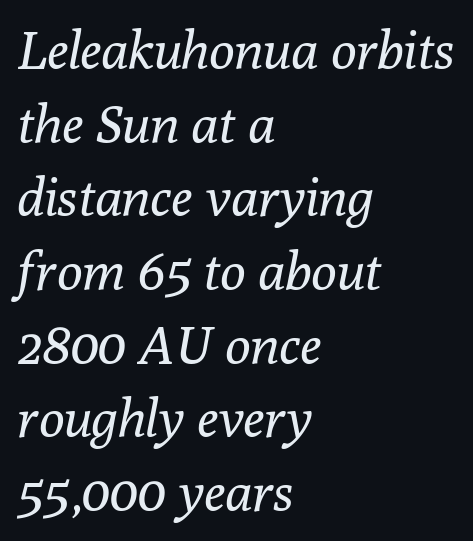
{"serif": "yes", "italic": "yes", "lean": "right", "slant_degrees": 10, "bold": "no", "weight": "regular", "width": "normal", "stroke_contrast": "low", "x_height": "medium", "monospaced": "no", "underline": "no", "align": "left", "line_spacing": "normal", "line_spacing_ratio": 1.39, "letter_spacing": "normal", "letter_spacing_em": 0.0, "glyph_px": 53}
